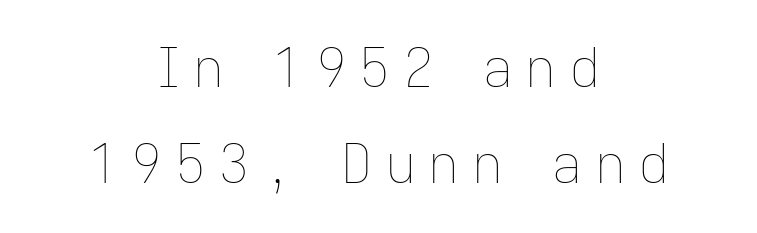
The image shows 54 px thin type, upright; set centered, line spacing 1.78x, unusually wide letter spacing (+0.23 em), not underlined; low stroke contrast and a medium x-height.
